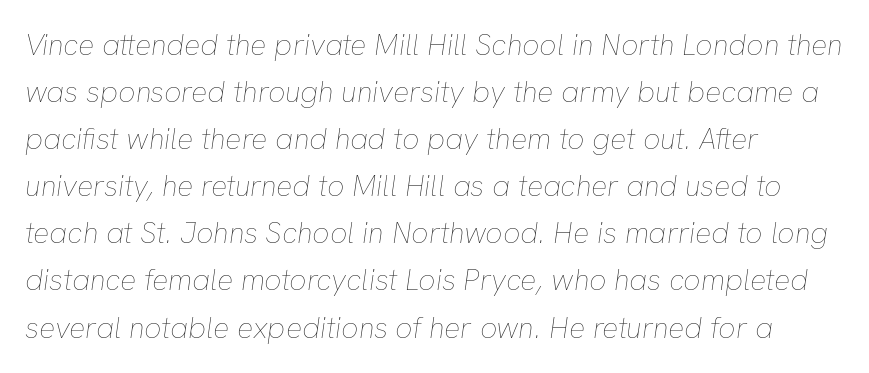
Where is the straight margin? On the left. A typesetter would mark this as italic. Students, observe: this is what conventionally led text looks like. The passage shown is typed in a proportional face where columns would drift. The foot of each line stays bare and open.
